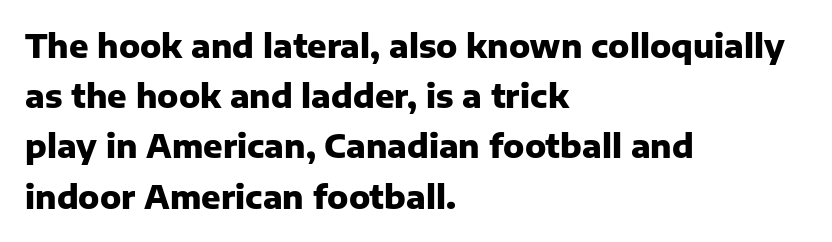
{"serif": "no", "italic": "no", "bold": "yes", "weight": "heavy", "width": "normal", "stroke_contrast": "low", "x_height": "medium", "monospaced": "no", "underline": "no", "align": "left", "line_spacing": "normal", "line_spacing_ratio": 1.57, "letter_spacing": "normal", "letter_spacing_em": 0.0, "glyph_px": 32}
